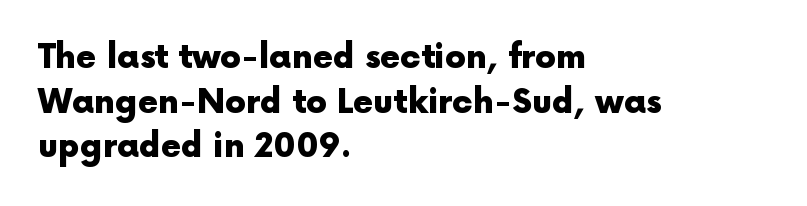
The image shows 33 px heavy sans-serif type, upright; set left-aligned, normal line spacing (1.35x), normal letter spacing, not underlined; a medium x-height.
